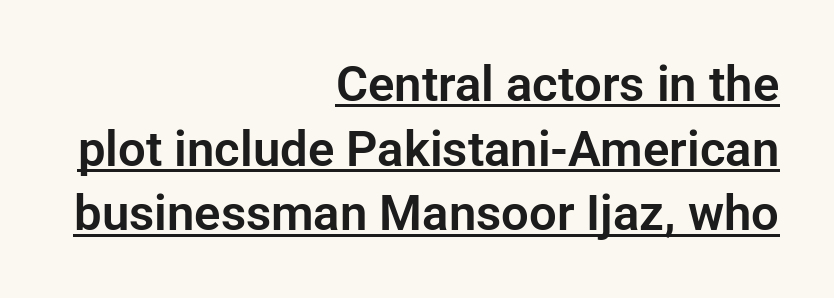
The image shows 49 px sans-serif type, upright; set right-aligned, normal line spacing (1.32x), normal letter spacing, underlined; low stroke contrast and a medium x-height.
